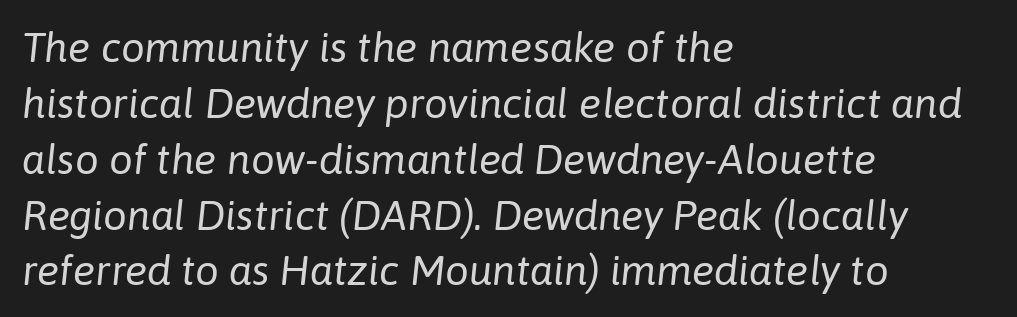
{"italic": "yes", "lean": "right", "slant_degrees": 6, "bold": "no", "weight": "regular", "width": "normal", "stroke_contrast": "low", "x_height": "medium", "monospaced": "no", "underline": "no", "align": "left", "line_spacing": "normal", "line_spacing_ratio": 1.33, "letter_spacing": "normal", "letter_spacing_em": 0.0, "glyph_px": 42}
